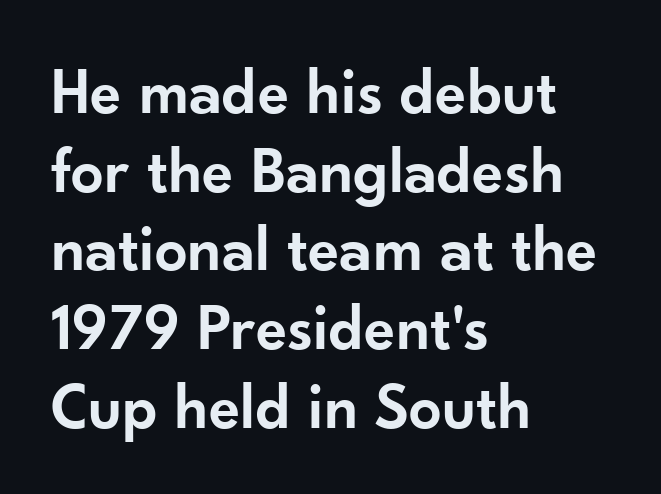
{"serif": "no", "italic": "no", "bold": "semi", "weight": "semibold", "width": "normal", "stroke_contrast": "low", "x_height": "small", "monospaced": "no", "underline": "no", "align": "left", "line_spacing_ratio": 1.21, "letter_spacing": "normal", "letter_spacing_em": 0.0, "glyph_px": 65}
